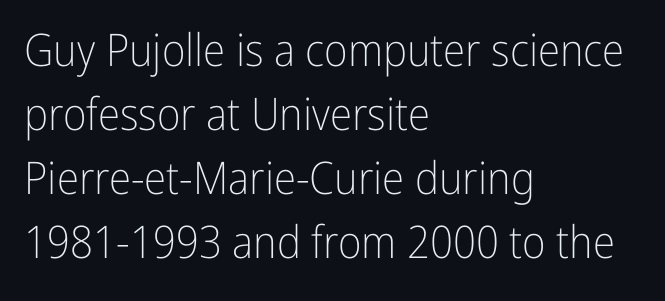
Q: Is the text bold? A: No.
Q: Is the text italic (slanted)? A: No, it is upright.
Q: Is the typeface a serif or a sans-serif typeface? A: Sans-serif.
Q: Is the text underlined? A: No.
Q: How is the paragraph aligned? A: Left-aligned.
Q: Is the spacing between letters normal or unusually wide? A: Normal.
Q: Is the spacing between lines tight, normal or loose? A: Normal.
Q: Width (condensed, normal, or wide)? A: Condensed.
Q: Stroke contrast? A: Low.
Q: x-height? A: Medium.
Q: Monospaced? A: No.
